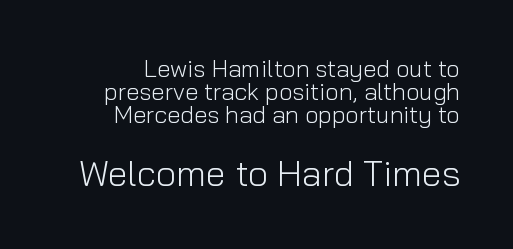
{"serif": "no", "italic": "no", "bold": "no", "weight": "light", "width": "normal", "stroke_contrast": "low", "x_height": "medium", "monospaced": "no", "underline": "no", "align": "right", "line_spacing": "tight", "line_spacing_ratio": 0.95, "letter_spacing": "normal", "letter_spacing_em": 0.0, "larger_block": "second", "size_ratio": 1.5, "glyph_px": 36}
